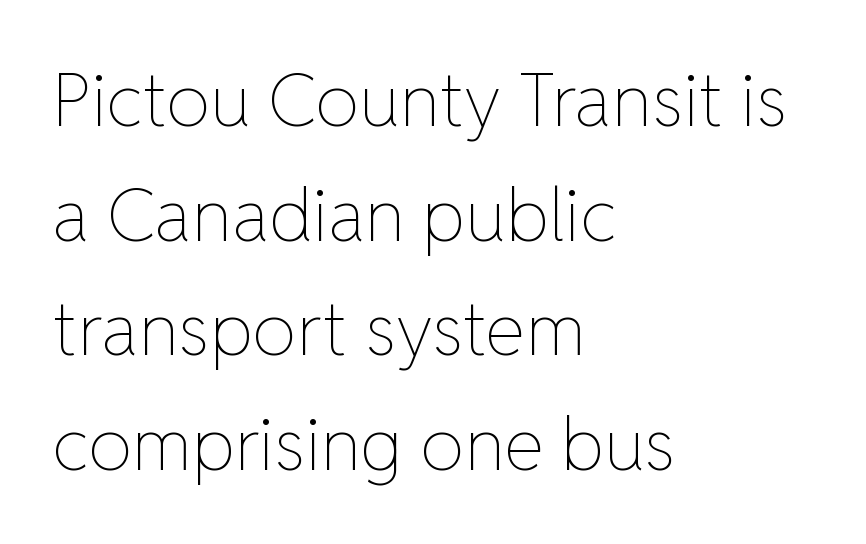
Beneath every word, the page is bare. Counters stay open thanks to moderate or lighter strokes. Italic? Not at all — the glyphs are vertical. The horizontal fit of the characters is conventional and even.
